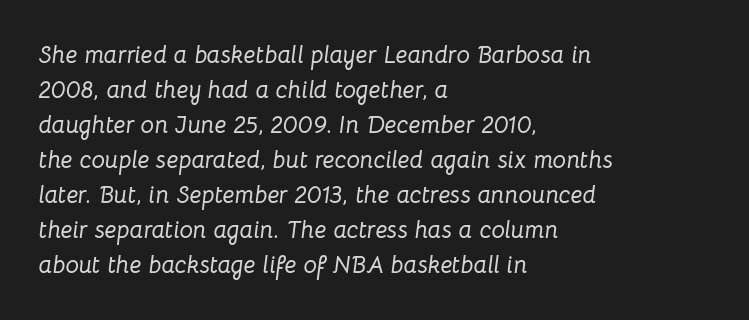
Characters are canted at an angle relative to the baseline's perpendicular. Horizontally, the lines are justified to the leading edge only. The foot of each line stays bare and open. What stands out about the letter spacing? Nothing — it is the standard amount.
